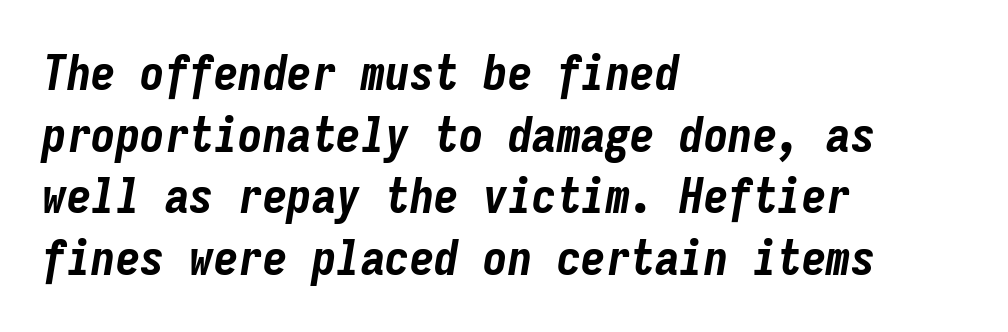
Q: Is the text bold? A: Yes.
Q: Is the text italic (slanted)? A: Yes, it leans right by about 9 degrees.
Q: Is the text underlined? A: No.
Q: How is the paragraph aligned? A: Left-aligned.
Q: Is the spacing between letters normal or unusually wide? A: Normal.
Q: Is the spacing between lines tight, normal or loose? A: Normal.
Q: Width (condensed, normal, or wide)? A: Condensed.
Q: Stroke contrast? A: Low.
Q: x-height? A: Medium.
Q: Monospaced? A: Yes.
